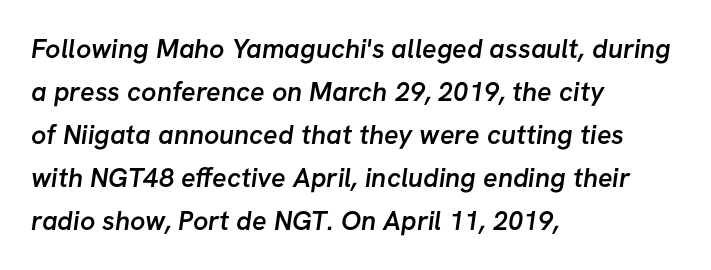
The image shows 27 px text type; set left-aligned, normal line spacing (1.59x), normal letter spacing, not underlined.
